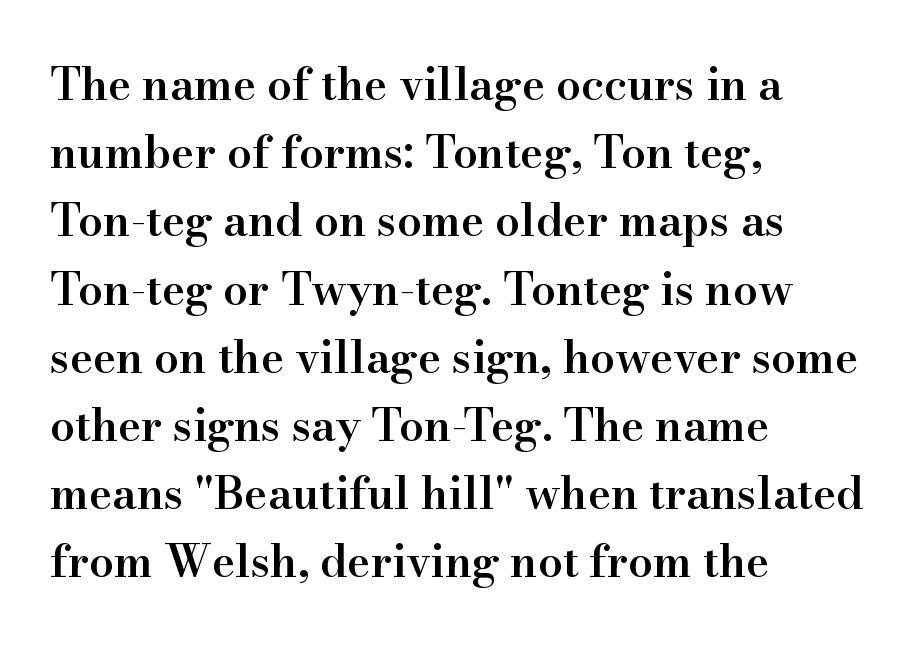
{"serif": "yes", "italic": "no", "bold": "semi", "weight": "semibold", "width": "normal", "stroke_contrast": "high", "x_height": "small", "monospaced": "no", "underline": "no", "align": "left", "line_spacing": "normal", "line_spacing_ratio": 1.55, "letter_spacing": "normal", "letter_spacing_em": 0.0, "glyph_px": 44}
